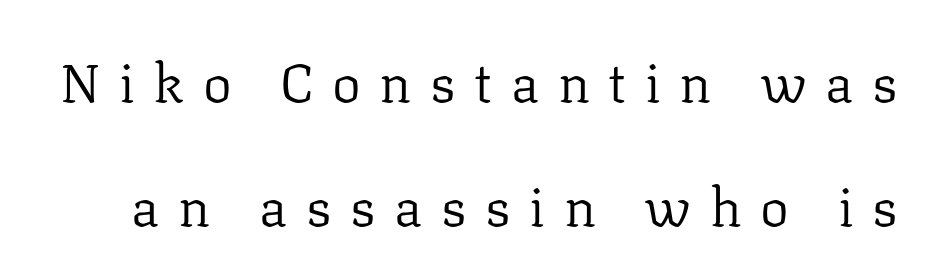
What stands out about the letter spacing? Its width — letters are far apart. Caption: face not bold, strokes unweighted. Descenders hang freely into open space. Small tapered or slab feet sit at the stroke ends, so this counts as serif. You could not count columns in this text — the font is proportionally spaced. The axis of the letterforms is exactly vertical.
